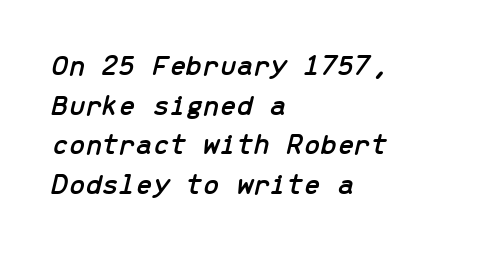
{"italic": "yes", "lean": "right", "slant_degrees": 13, "width": "normal", "stroke_contrast": "low", "x_height": "medium", "monospaced": "yes", "underline": "no", "align": "left", "line_spacing": "normal", "line_spacing_ratio": 1.32, "letter_spacing": "normal", "letter_spacing_em": 0.0, "glyph_px": 30}
